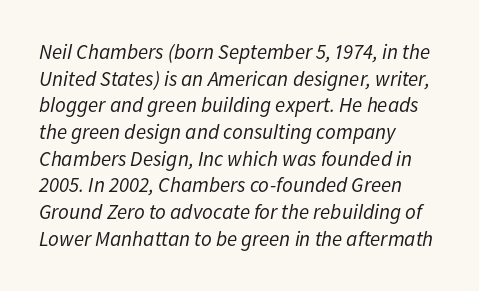
{"italic": "yes", "lean": "right", "slant_degrees": 11, "bold": "no", "underline": "no", "align": "left", "line_spacing": "normal", "line_spacing_ratio": 1.27, "letter_spacing": "normal", "letter_spacing_em": 0.0, "glyph_px": 21}
